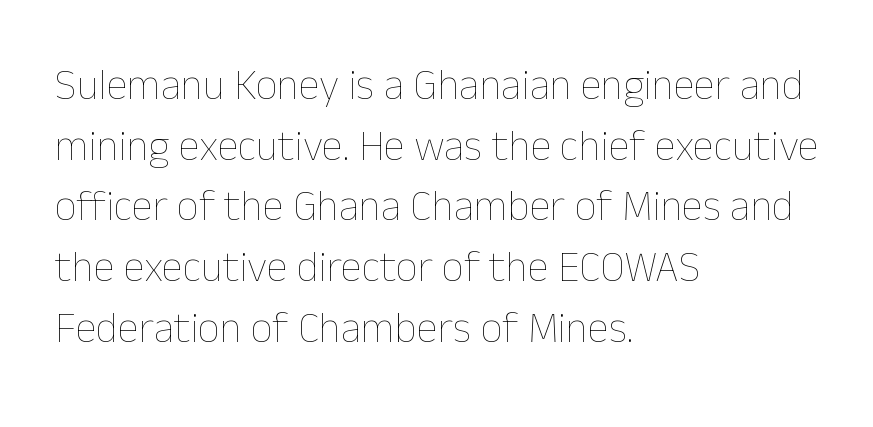
Q: Is the text bold? A: No.
Q: Is the text italic (slanted)? A: No, it is upright.
Q: Is the text underlined? A: No.
Q: How is the paragraph aligned? A: Left-aligned.
Q: Is the spacing between letters normal or unusually wide? A: Normal.
Q: Is the spacing between lines tight, normal or loose? A: Normal.
Q: Width (condensed, normal, or wide)? A: Normal.
Q: Stroke contrast? A: Low.
Q: x-height? A: Medium.
Q: Monospaced? A: No.
